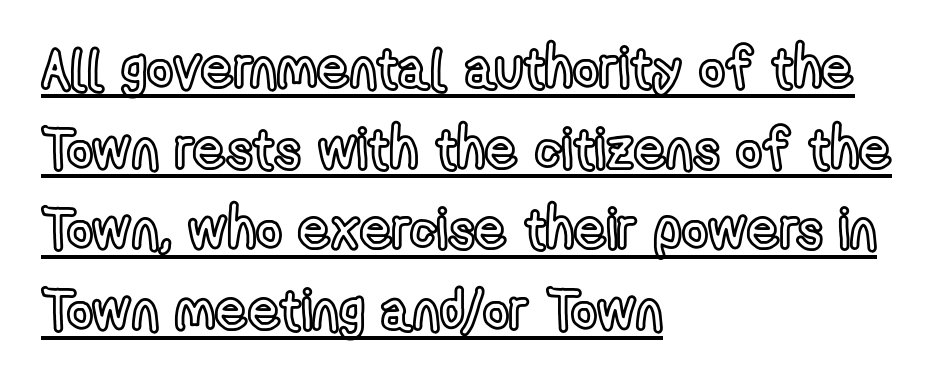
The image shows 56 px condensed type, upright; set left-aligned, normal line spacing (1.44x), normal letter spacing, underlined; a medium x-height.
